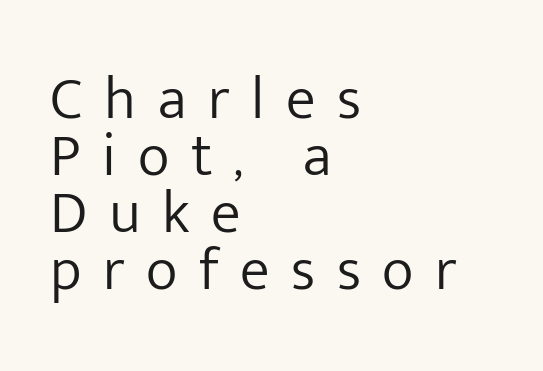
The image shows 60 px light sans-serif type, upright; set left-aligned, tight line spacing (0.95x), unusually wide letter spacing (+0.36 em), not underlined; low stroke contrast and a medium x-height.
